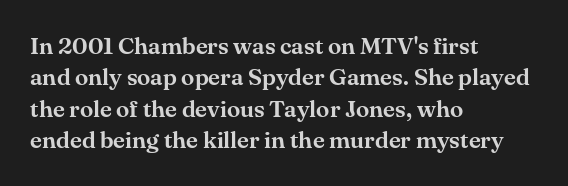
The image shows 24 px text type, upright; set left-aligned, normal line spacing (1.31x), normal letter spacing, not underlined.
